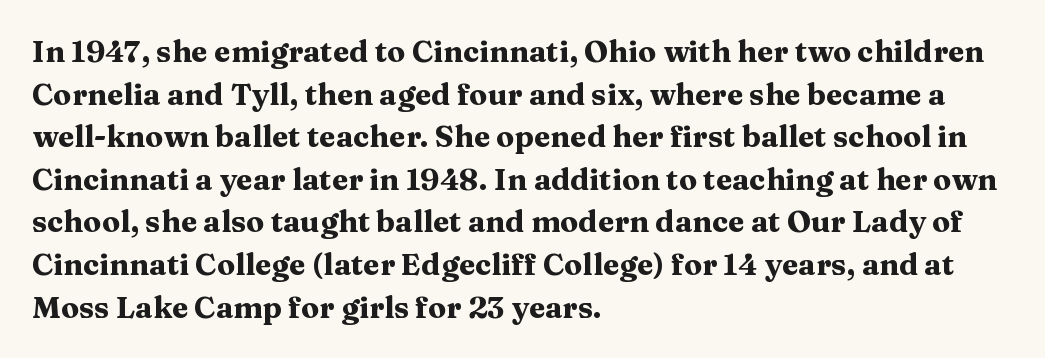
Unlike a clean sans, this face finishes its strokes with serifs. Italic? Not at all — the glyphs are vertical. Looks like regular typesetting: each glyph gets only the width it needs. The glyphs have the mass of a bold cut. These lines are set flush left with a ragged right edge. The designer left line spacing at the default.
